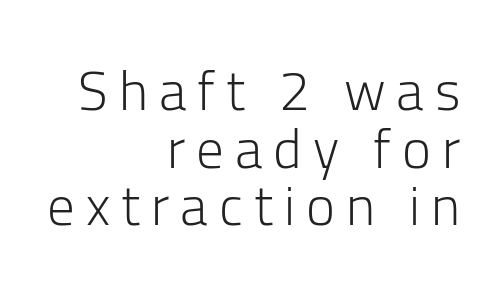
{"serif": "no", "italic": "no", "bold": "no", "weight": "light", "width": "normal", "stroke_contrast": "low", "x_height": "medium", "monospaced": "no", "underline": "no", "align": "right", "line_spacing": "tight", "line_spacing_ratio": 1.05, "letter_spacing": "wide", "letter_spacing_em": 0.2, "glyph_px": 55}
